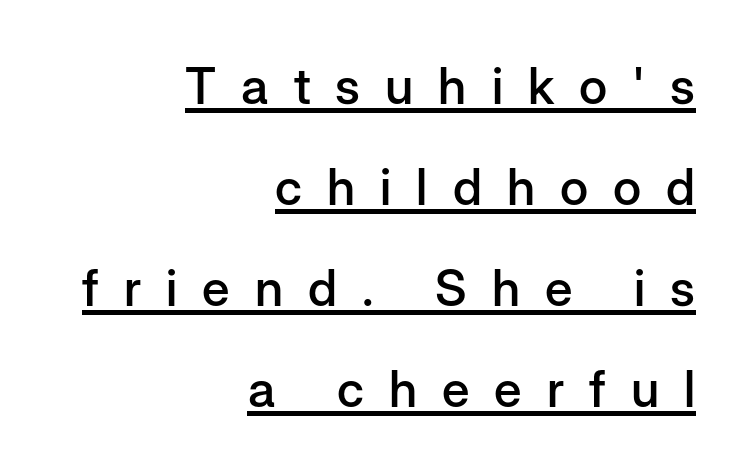
Q: Is the text bold? A: Semi-bold.
Q: Is the text italic (slanted)? A: No, it is upright.
Q: Is the typeface a serif or a sans-serif typeface? A: Sans-serif.
Q: Is the text underlined? A: Yes.
Q: How is the paragraph aligned? A: Right-aligned.
Q: Is the spacing between letters normal or unusually wide? A: Unusually wide.
Q: Is the spacing between lines tight, normal or loose? A: Loose.
Q: Width (condensed, normal, or wide)? A: Normal.
Q: Stroke contrast? A: Low.
Q: x-height? A: Medium.
Q: Monospaced? A: No.
